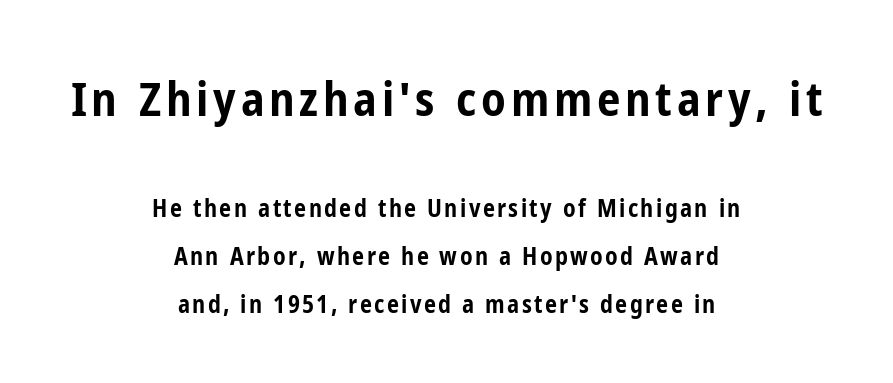
Q: Is the text bold? A: Yes.
Q: Is the text italic (slanted)? A: No, it is upright.
Q: Is the typeface a serif or a sans-serif typeface? A: Sans-serif.
Q: Is the text underlined? A: No.
Q: How is the paragraph aligned? A: Centered.
Q: Is the spacing between lines tight, normal or loose? A: Loose.
Q: Which block of text is set in a larger size, the first (top) or the second (bottom)? A: The first (top) one.
Q: Width (condensed, normal, or wide)? A: Condensed.
Q: Stroke contrast? A: Low.
Q: x-height? A: Medium.
Q: Monospaced? A: No.
